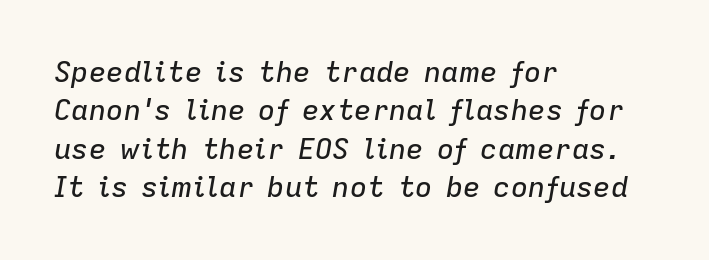
{"italic": "yes", "lean": "right", "slant_degrees": 9, "width": "normal", "stroke_contrast": "low", "x_height": "medium", "monospaced": "no", "underline": "no", "align": "left", "line_spacing": "normal", "line_spacing_ratio": 1.32, "letter_spacing": "normal", "letter_spacing_em": 0.0, "glyph_px": 29}
